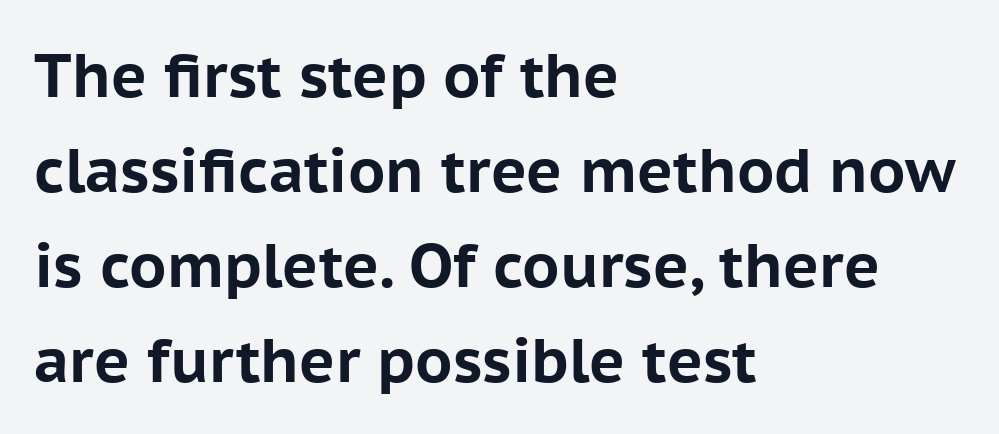
{"serif": "no", "italic": "no", "bold": "yes", "weight": "bold", "width": "normal", "stroke_contrast": "low", "x_height": "medium", "monospaced": "no", "underline": "no", "align": "left", "line_spacing": "normal", "line_spacing_ratio": 1.56, "letter_spacing": "normal", "letter_spacing_em": 0.0, "glyph_px": 61}
